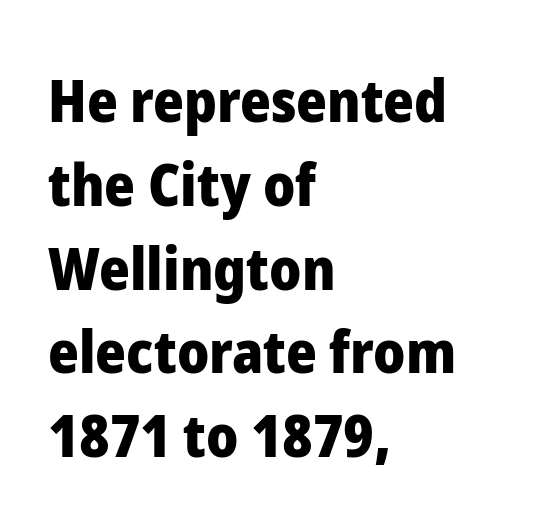
The image shows 59 px heavy sans-serif type, upright; set left-aligned, normal line spacing (1.42x), normal letter spacing, not underlined; low stroke contrast and a medium x-height.
